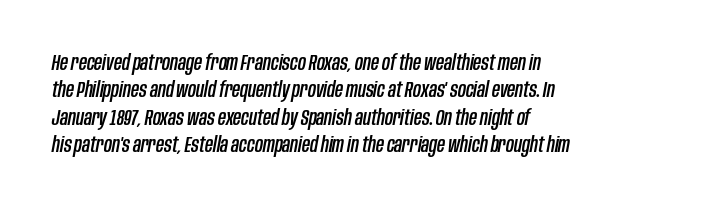
Q: Is the text italic (slanted)? A: Yes, it leans right by about 10 degrees.
Q: Is the text underlined? A: No.
Q: How is the paragraph aligned? A: Left-aligned.
Q: Is the spacing between letters normal or unusually wide? A: Normal.
